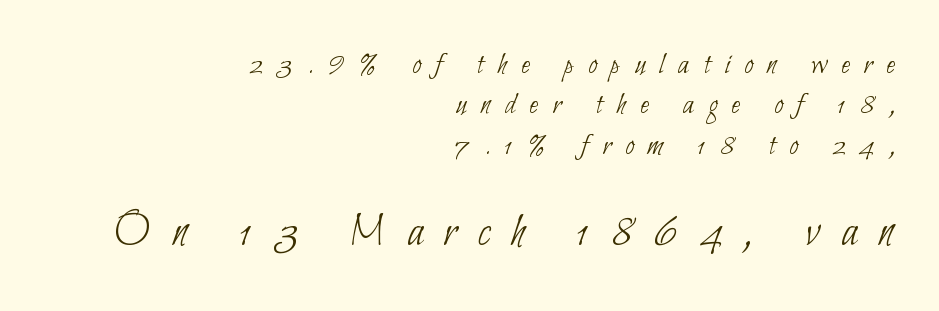
Q: Is the text bold? A: No.
Q: Is the typeface a serif or a sans-serif typeface? A: Sans-serif.
Q: Is the text underlined? A: No.
Q: How is the paragraph aligned? A: Right-aligned.
Q: Is the spacing between letters normal or unusually wide? A: Unusually wide.
Q: Is the spacing between lines tight, normal or loose? A: Normal.
Q: Which block of text is set in a larger size, the first (top) or the second (bottom)? A: The second (bottom) one.
Q: Width (condensed, normal, or wide)? A: Condensed.
Q: Stroke contrast? A: Low.
Q: x-height? A: Small.
Q: Monospaced? A: No.
